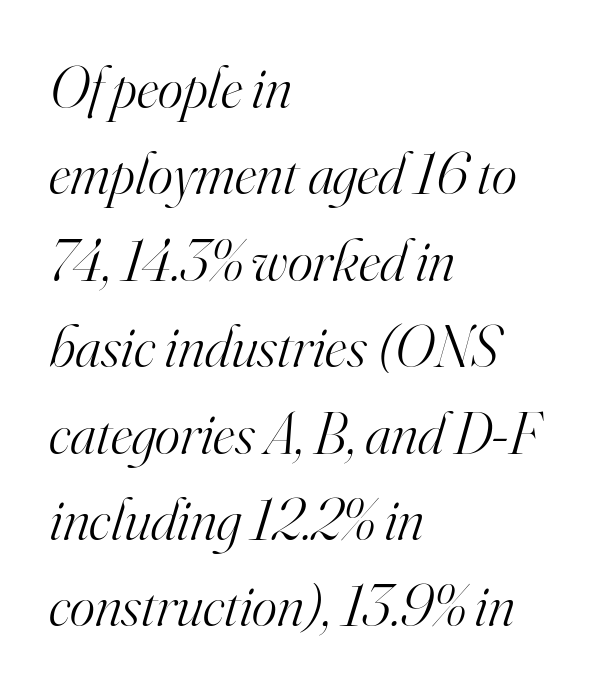
{"serif": "yes", "italic": "yes", "lean": "right", "slant_degrees": 16, "bold": "no", "weight": "light", "width": "normal", "stroke_contrast": "high", "x_height": "small", "monospaced": "no", "underline": "no", "align": "left", "line_spacing": "normal", "line_spacing_ratio": 1.44, "letter_spacing": "normal", "letter_spacing_em": 0.0, "glyph_px": 60}
